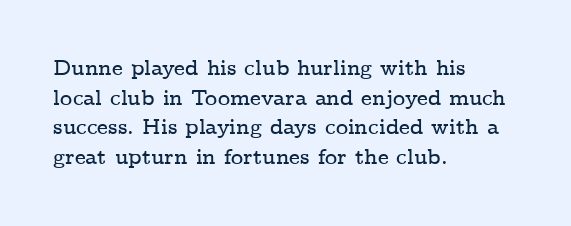
The image shows 21 px text type, upright; set left-aligned, normal line spacing (1.41x), normal letter spacing, not underlined.
